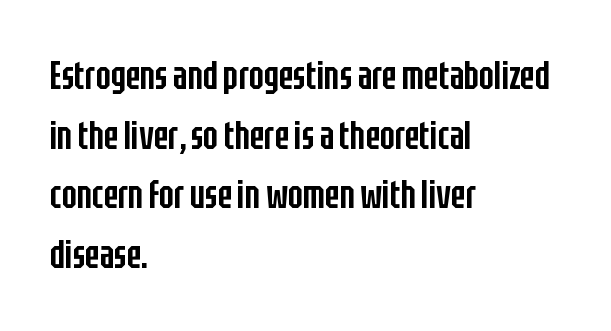
The image shows 39 px semibold, condensed sans-serif type, upright; set left-aligned, normal line spacing (1.53x), normal letter spacing, not underlined; low stroke contrast and a large x-height.
